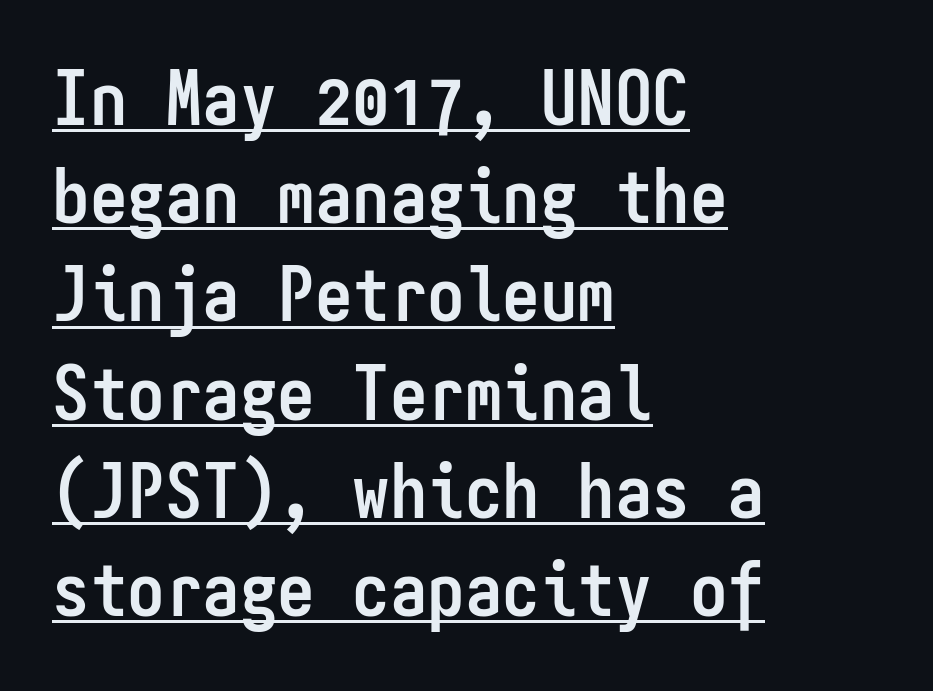
Q: Is the text bold? A: Yes.
Q: Is the text italic (slanted)? A: No, it is upright.
Q: Is the typeface a serif or a sans-serif typeface? A: Sans-serif.
Q: Is the text underlined? A: Yes.
Q: How is the paragraph aligned? A: Left-aligned.
Q: Is the spacing between letters normal or unusually wide? A: Normal.
Q: Is the spacing between lines tight, normal or loose? A: Normal.
Q: Width (condensed, normal, or wide)? A: Condensed.
Q: Stroke contrast? A: Low.
Q: x-height? A: Medium.
Q: Monospaced? A: Yes.
